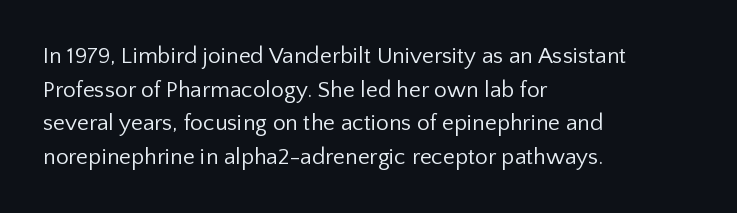
What stands out about the letter spacing? Nothing — it is the standard amount. Type without underlining. You can tell it's not italic because the verticals are truly vertical. Is there much room between lines? A standard amount, neither cramped nor airy.
